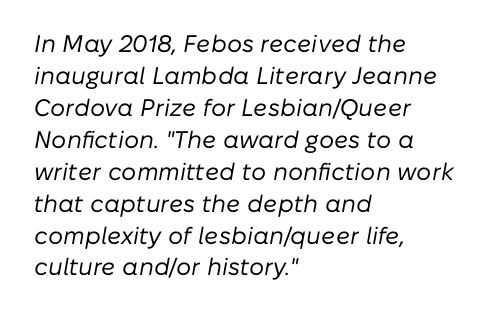
{"italic": "yes", "lean": "right", "slant_degrees": 10, "bold": "no", "underline": "no", "align": "left", "line_spacing": "normal", "line_spacing_ratio": 1.33, "letter_spacing": "normal", "letter_spacing_em": 0.0, "glyph_px": 24}
